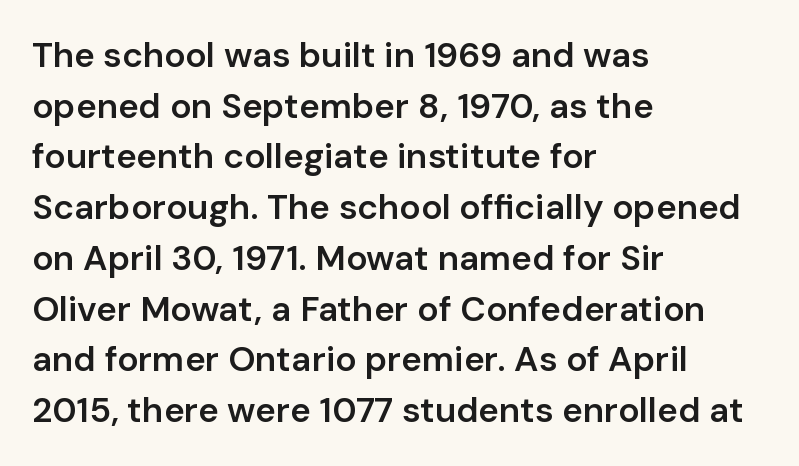
The image shows 35 px semibold sans-serif type, upright; set left-aligned, normal line spacing (1.45x), normal letter spacing, not underlined; low stroke contrast and a medium x-height.
